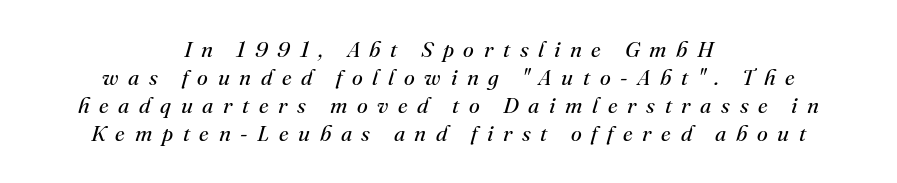
These lines have a slow, spaced-out rhythm from letter to letter. Whoever set this chose a conventional vertical rhythm. Nothing heavy about these letters — not bold at all. This sample is center-justified, so both line endings float freely.
